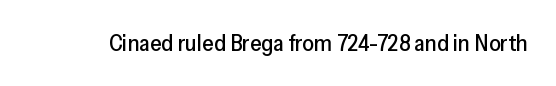
The image shows 23 px text type, upright; set normal letter spacing, not underlined.
